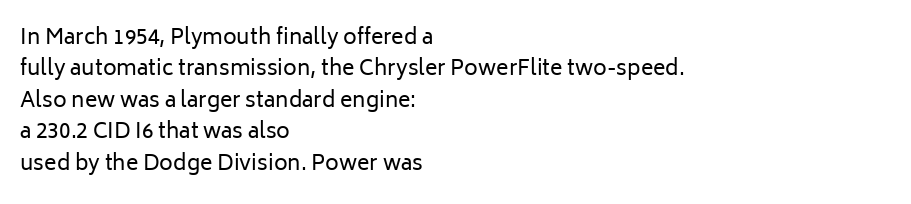
Q: Is the text bold? A: No.
Q: Is the text italic (slanted)? A: No, it is upright.
Q: Is the text underlined? A: No.
Q: How is the paragraph aligned? A: Left-aligned.
Q: Is the spacing between letters normal or unusually wide? A: Normal.
Q: Is the spacing between lines tight, normal or loose? A: Normal.
